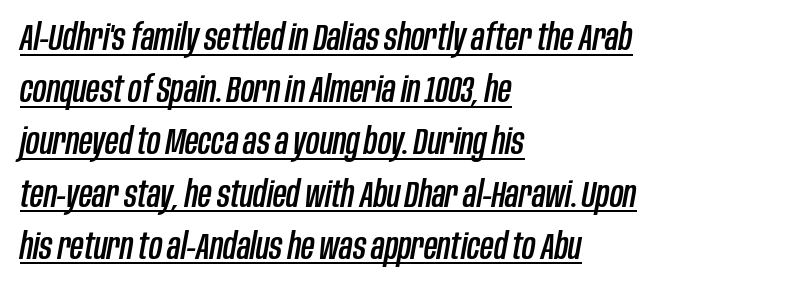
The image shows 37 px condensed type, italic (leaning right); set left-aligned, normal line spacing (1.41x), normal letter spacing, underlined; low stroke contrast and a large x-height.
